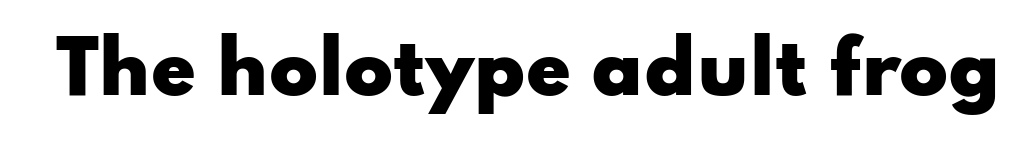
Q: Is the text bold? A: Yes.
Q: Is the text italic (slanted)? A: No, it is upright.
Q: Is the typeface a serif or a sans-serif typeface? A: Sans-serif.
Q: Is the text underlined? A: No.
Q: Is the spacing between letters normal or unusually wide? A: Normal.
Q: Width (condensed, normal, or wide)? A: Wide.
Q: Stroke contrast? A: Low.
Q: x-height? A: Small.
Q: Monospaced? A: No.
